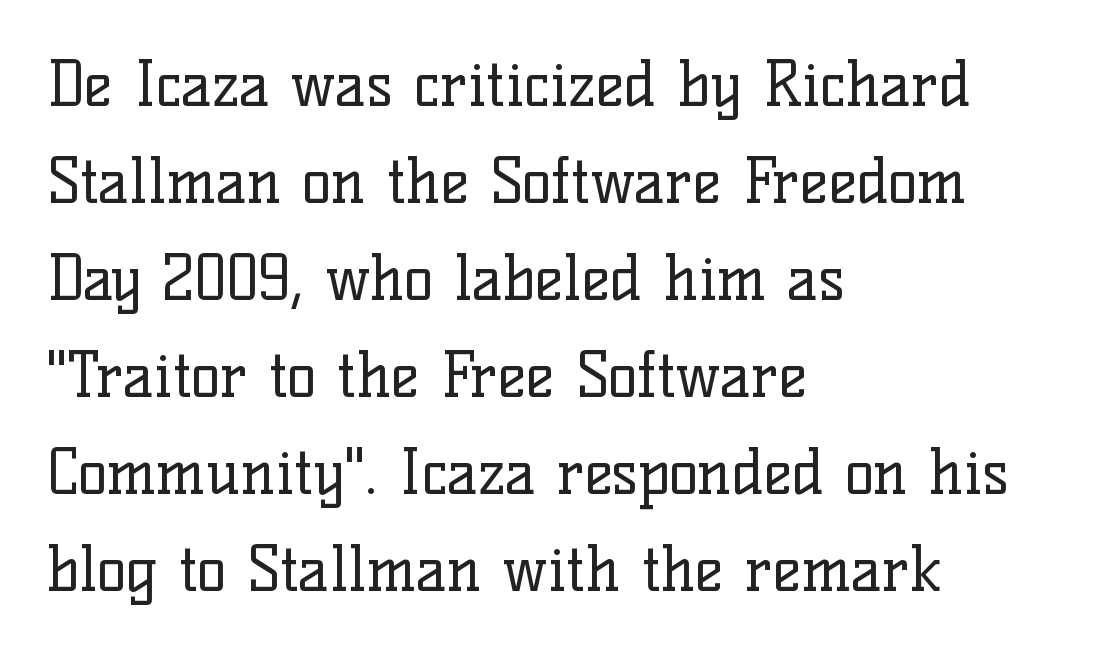
Q: Is the text bold? A: No.
Q: Is the text italic (slanted)? A: No, it is upright.
Q: Is the typeface a serif or a sans-serif typeface? A: Serif.
Q: Is the text underlined? A: No.
Q: How is the paragraph aligned? A: Left-aligned.
Q: Is the spacing between letters normal or unusually wide? A: Normal.
Q: Is the spacing between lines tight, normal or loose? A: Normal.
Q: Width (condensed, normal, or wide)? A: Normal.
Q: Stroke contrast? A: Low.
Q: x-height? A: Medium.
Q: Monospaced? A: No.
